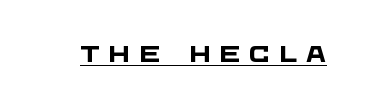
Q: Is the text bold? A: Yes.
Q: Is the text underlined? A: Yes.
Q: Is the spacing between letters normal or unusually wide? A: Unusually wide.
